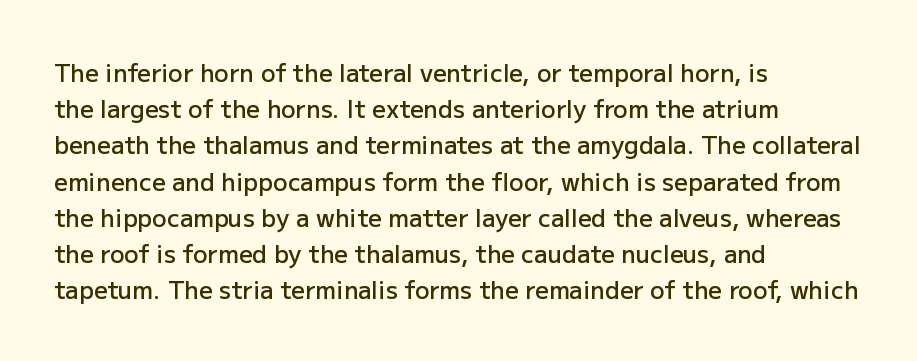
{"italic": "no", "bold": "semi", "underline": "no", "align": "left", "line_spacing": "normal", "line_spacing_ratio": 1.51, "letter_spacing": "normal", "letter_spacing_em": 0.0, "glyph_px": 24}
